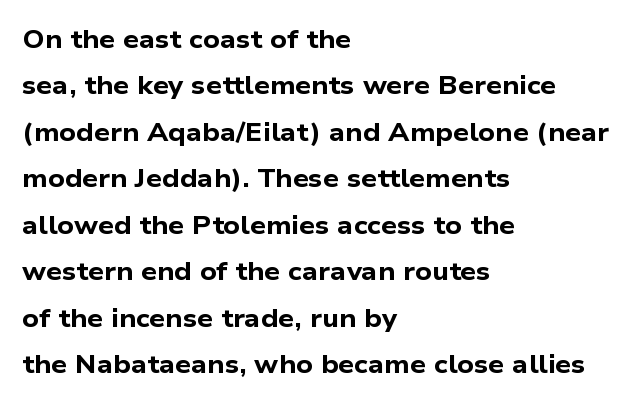
{"bold": "yes", "underline": "no", "align": "left", "line_spacing_ratio": 1.86, "letter_spacing": "normal", "letter_spacing_em": 0.0, "glyph_px": 25}
